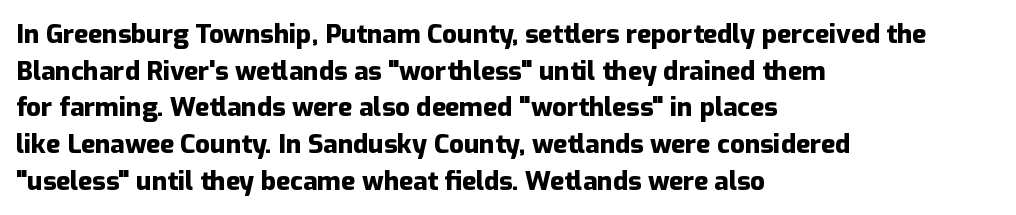
Q: Is the text bold? A: Yes.
Q: Is the text italic (slanted)? A: No, it is upright.
Q: Is the text underlined? A: No.
Q: How is the paragraph aligned? A: Left-aligned.
Q: Is the spacing between letters normal or unusually wide? A: Normal.
Q: Is the spacing between lines tight, normal or loose? A: Normal.
